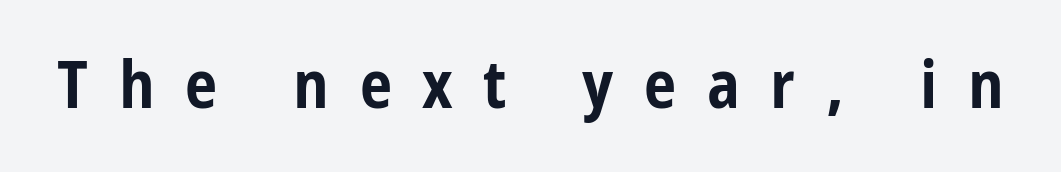
Q: Is the text bold? A: Yes.
Q: Is the text italic (slanted)? A: No, it is upright.
Q: Is the typeface a serif or a sans-serif typeface? A: Sans-serif.
Q: Is the text underlined? A: No.
Q: Is the spacing between letters normal or unusually wide? A: Unusually wide.
Q: Width (condensed, normal, or wide)? A: Condensed.
Q: Stroke contrast? A: Low.
Q: x-height? A: Medium.
Q: Monospaced? A: No.
